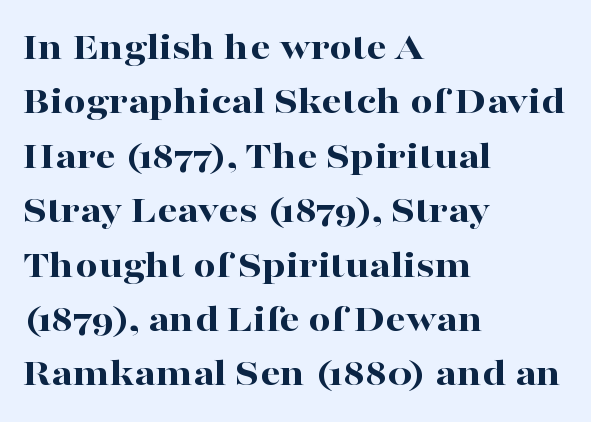
The image shows 40 px bold, wide serif type, upright; set left-aligned, normal line spacing (1.36x), normal letter spacing, not underlined; high stroke contrast and a medium x-height.
